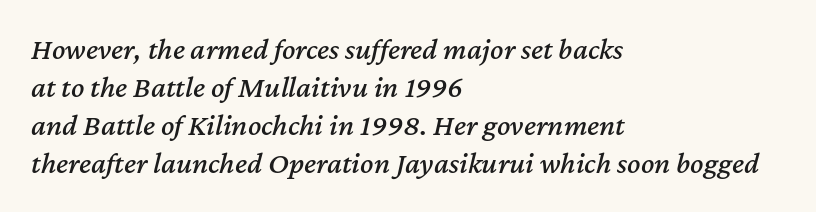
{"italic": "yes", "lean": "right", "slant_degrees": 12, "width": "normal", "stroke_contrast": "medium", "x_height": "medium", "monospaced": "no", "underline": "no", "align": "left", "line_spacing_ratio": 1.23, "letter_spacing": "normal", "letter_spacing_em": 0.0, "glyph_px": 31}
